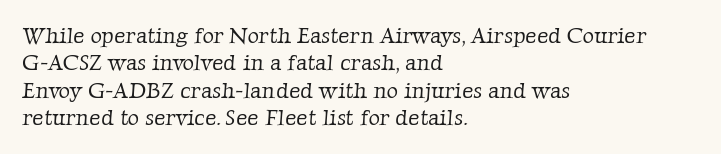
Students, note that the glyphs here touch the page at normal intervals. Honestly, the row spacing looks completely unremarkable. On a weight scale, this lands at 450 or below. Glance below the letters and you will spot only blank space.
